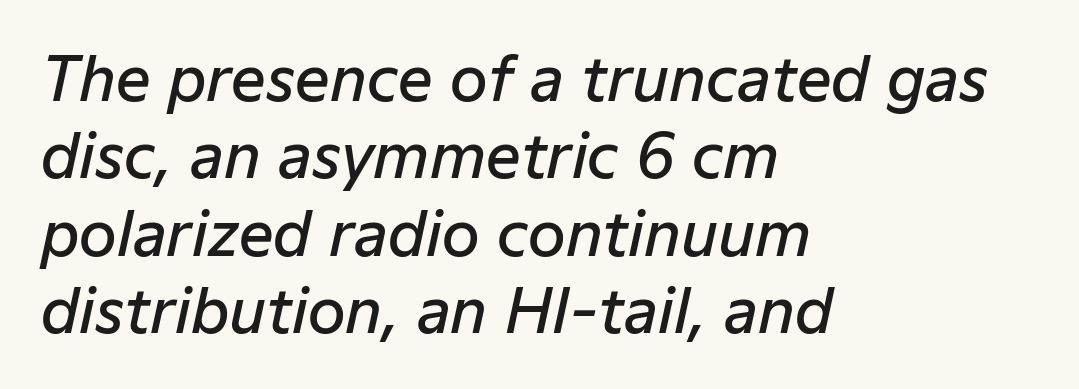
The rendering uses a moderate line-height, typical for paragraphs. Default kerning and tracking; the words read as compact shapes. Leftover space on each line is placed entirely after the last word. Note the varied advance widths — an 'i' is clearly narrower than an 'm'. Semibold letterforms, between regular and bold.
